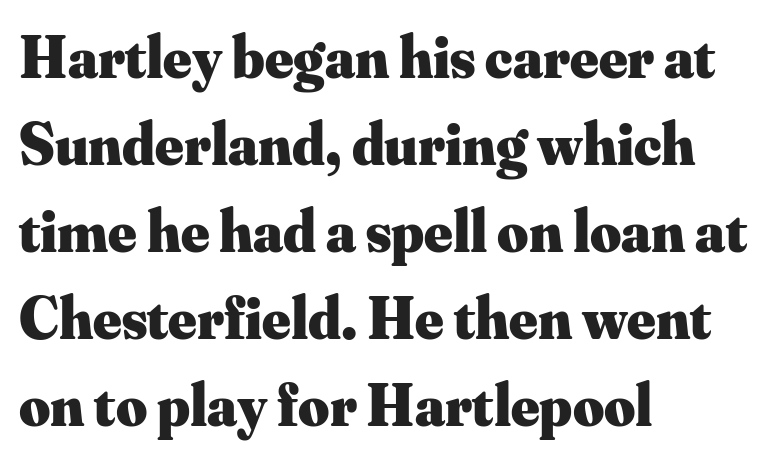
{"serif": "yes", "italic": "no", "bold": "yes", "weight": "heavy", "width": "normal", "stroke_contrast": "medium", "x_height": "small", "monospaced": "no", "underline": "no", "align": "left", "line_spacing": "normal", "line_spacing_ratio": 1.45, "letter_spacing": "normal", "letter_spacing_em": 0.0, "glyph_px": 60}
